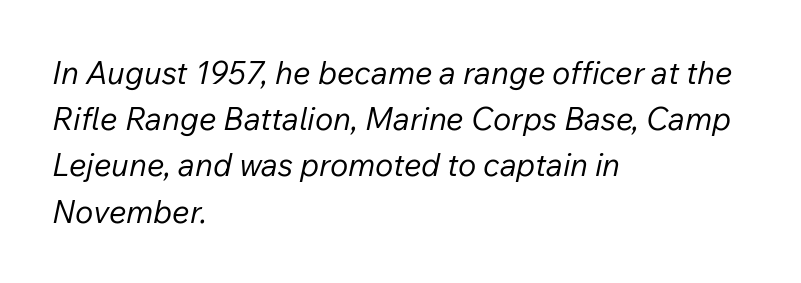
{"italic": "yes", "lean": "right", "slant_degrees": 12, "bold": "no", "weight": "regular", "width": "normal", "stroke_contrast": "low", "x_height": "medium", "monospaced": "no", "underline": "no", "align": "left", "line_spacing": "normal", "line_spacing_ratio": 1.49, "letter_spacing": "normal", "letter_spacing_em": 0.0, "glyph_px": 31}
